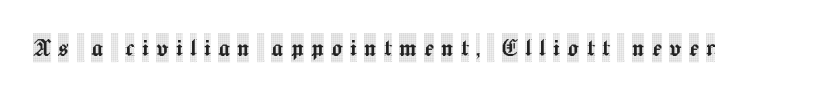
Nope, not italic — everything's standing straight. This rendering widens character spacing well past its baseline value. Typographically, this falls in the serif category. Type without underlining. The passage shown is typed in a proportional face where columns would drift.
